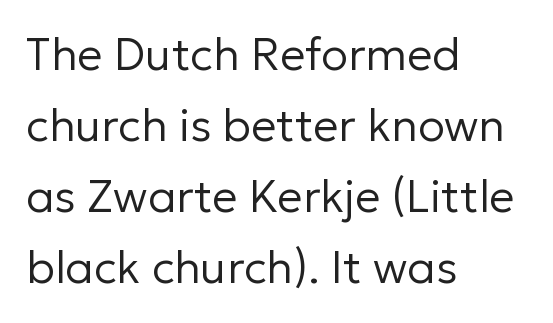
Q: Is the text bold? A: No.
Q: Is the text italic (slanted)? A: No, it is upright.
Q: Is the typeface a serif or a sans-serif typeface? A: Sans-serif.
Q: Is the text underlined? A: No.
Q: How is the paragraph aligned? A: Left-aligned.
Q: Is the spacing between letters normal or unusually wide? A: Normal.
Q: Is the spacing between lines tight, normal or loose? A: Normal.
Q: Width (condensed, normal, or wide)? A: Normal.
Q: Stroke contrast? A: Low.
Q: x-height? A: Medium.
Q: Monospaced? A: No.
